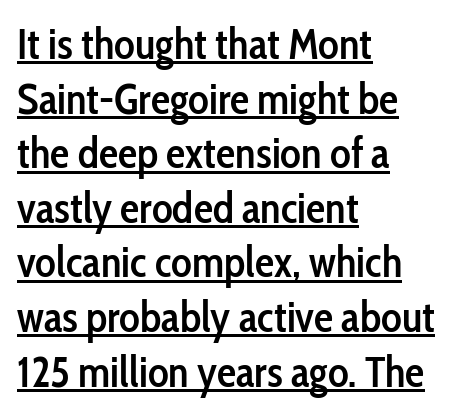
The image shows 43 px semibold, condensed sans-serif type, upright; set left-aligned, normal line spacing (1.27x), normal letter spacing, underlined; low stroke contrast and a medium x-height.
